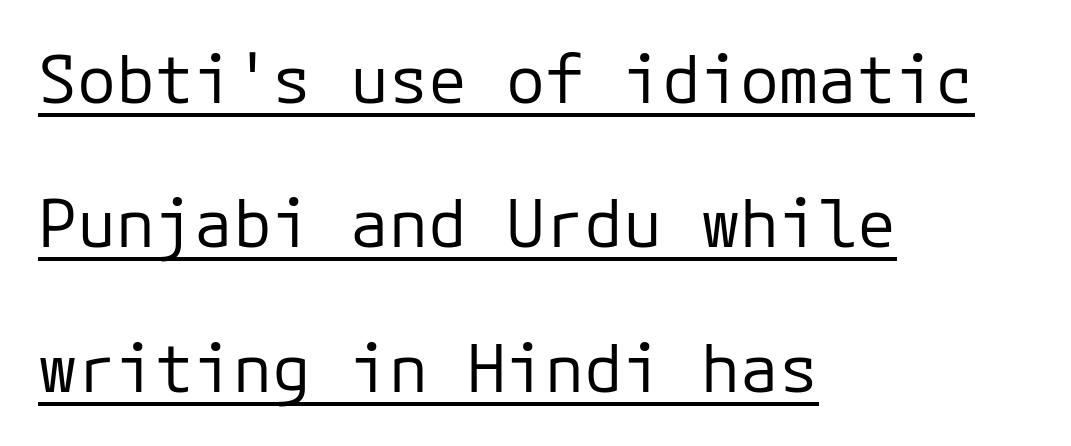
{"serif": "no", "italic": "no", "bold": "no", "weight": "regular", "width": "normal", "stroke_contrast": "low", "x_height": "medium", "underline": "yes", "align": "left", "line_spacing": "loose", "line_spacing_ratio": 2.22, "letter_spacing": "normal", "letter_spacing_em": 0.0, "glyph_px": 65}
